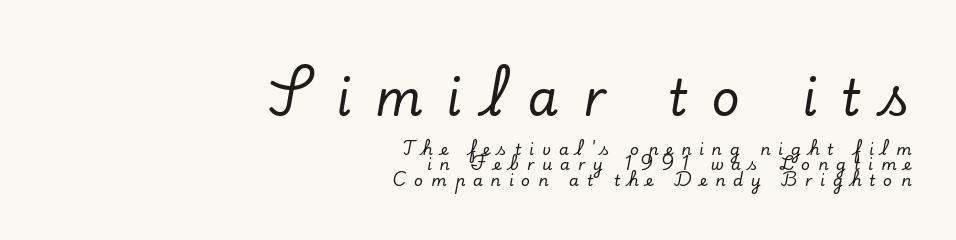
Honestly, the letter spacing is so wide it's the main thing you notice. To sum up the face: it has serifs. Do the characters align in a grid? No, the font is proportional.
